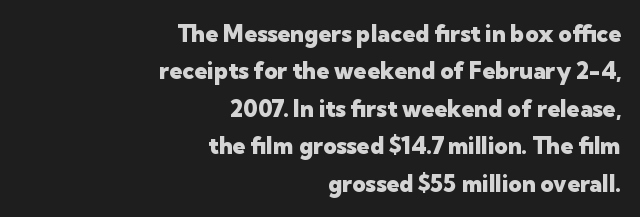
Q: Is the text bold? A: Yes.
Q: Is the text italic (slanted)? A: No, it is upright.
Q: Is the text underlined? A: No.
Q: How is the paragraph aligned? A: Right-aligned.
Q: Is the spacing between letters normal or unusually wide? A: Normal.
Q: Is the spacing between lines tight, normal or loose? A: Normal.
